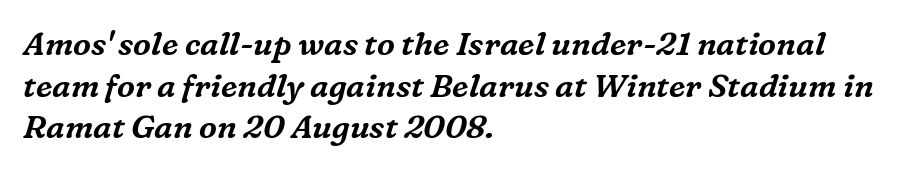
Q: Is the text italic (slanted)? A: Yes, it leans right by about 16 degrees.
Q: Is the typeface a serif or a sans-serif typeface? A: Serif.
Q: Is the text underlined? A: No.
Q: How is the paragraph aligned? A: Left-aligned.
Q: Is the spacing between letters normal or unusually wide? A: Normal.
Q: Is the spacing between lines tight, normal or loose? A: Normal.
Q: Width (condensed, normal, or wide)? A: Normal.
Q: Stroke contrast? A: Medium.
Q: x-height? A: Medium.
Q: Monospaced? A: No.
